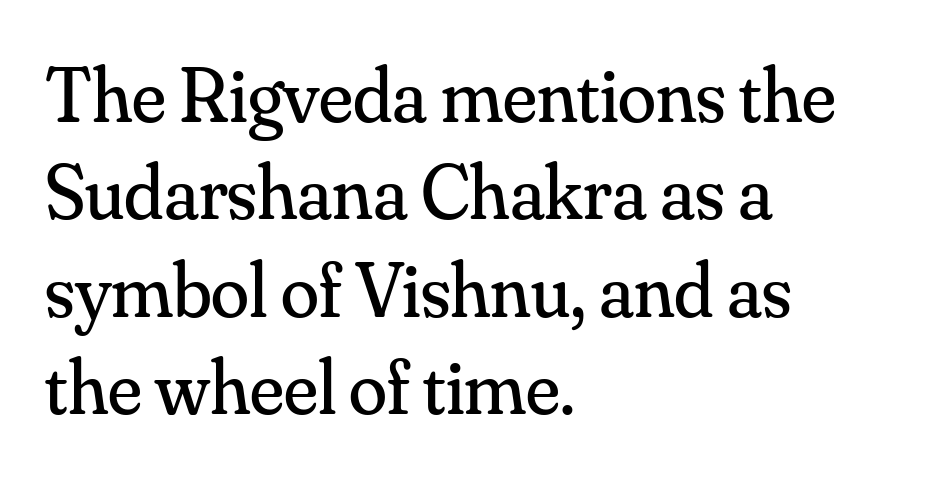
{"serif": "yes", "italic": "no", "bold": "no", "weight": "regular", "width": "normal", "stroke_contrast": "medium", "x_height": "small", "monospaced": "no", "underline": "no", "align": "left", "line_spacing": "normal", "line_spacing_ratio": 1.25, "letter_spacing": "normal", "letter_spacing_em": 0.0, "glyph_px": 78}
